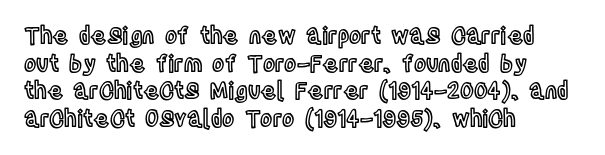
The line texture is even and compact thanks to regular tracking. These lines stack with their left ends in a neat column. The lettering stays uniformly vertical, giving the passage a roman look. Check the space under the baseline: it is left empty.
